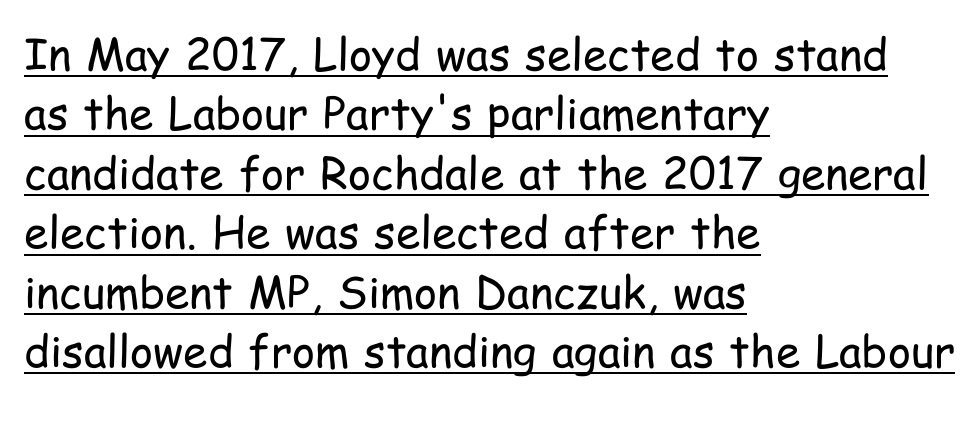
The image shows 44 px regular-weight, condensed sans-serif type, upright; set left-aligned, normal line spacing (1.35x), normal letter spacing, underlined; low stroke contrast and a medium x-height.
